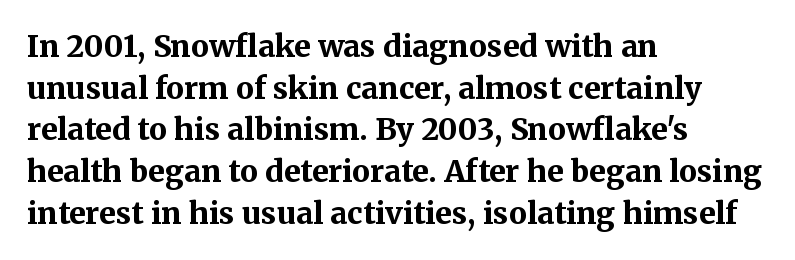
How would I describe the line gaps? Plain and ordinary. The rendering uses a bold face; every stroke is thick and dark. The letters stand straight up with perfectly vertical stems. In CSS terms this would be text-align: left.
